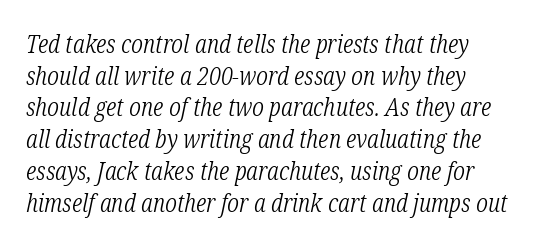
Q: Is the text bold? A: No.
Q: Is the text italic (slanted)? A: Yes, it leans right by about 12 degrees.
Q: Is the text underlined? A: No.
Q: Is the spacing between letters normal or unusually wide? A: Normal.
Q: Is the spacing between lines tight, normal or loose? A: Normal.
